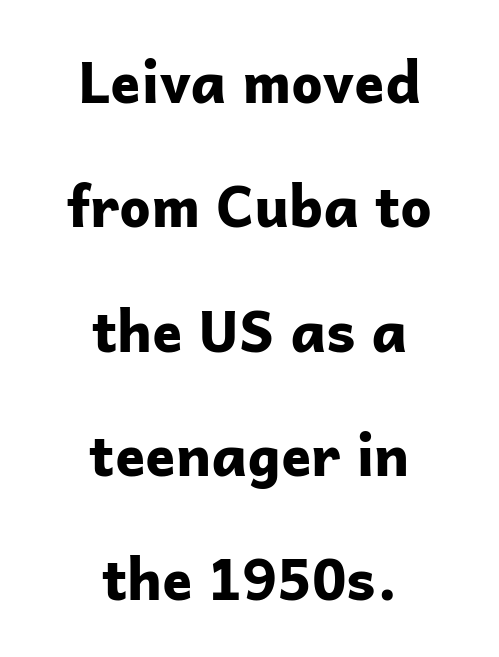
{"serif": "no", "italic": "no", "bold": "yes", "weight": "bold", "width": "normal", "stroke_contrast": "low", "x_height": "medium", "monospaced": "no", "underline": "no", "align": "center", "line_spacing": "loose", "line_spacing_ratio": 2.22, "letter_spacing": "normal", "letter_spacing_em": 0.0, "glyph_px": 56}
